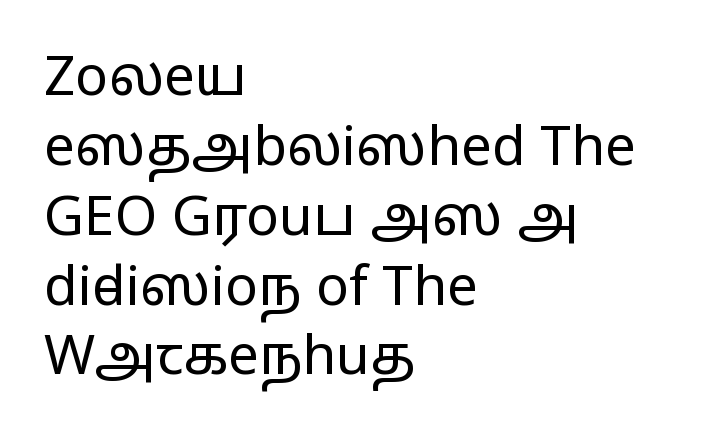
{"serif": "no", "italic": "no", "bold": "no", "weight": "regular", "width": "wide", "stroke_contrast": "low", "x_height": "medium", "monospaced": "no", "underline": "no", "align": "left", "line_spacing": "normal", "line_spacing_ratio": 1.27, "letter_spacing": "normal", "letter_spacing_em": 0.0, "glyph_px": 55}
